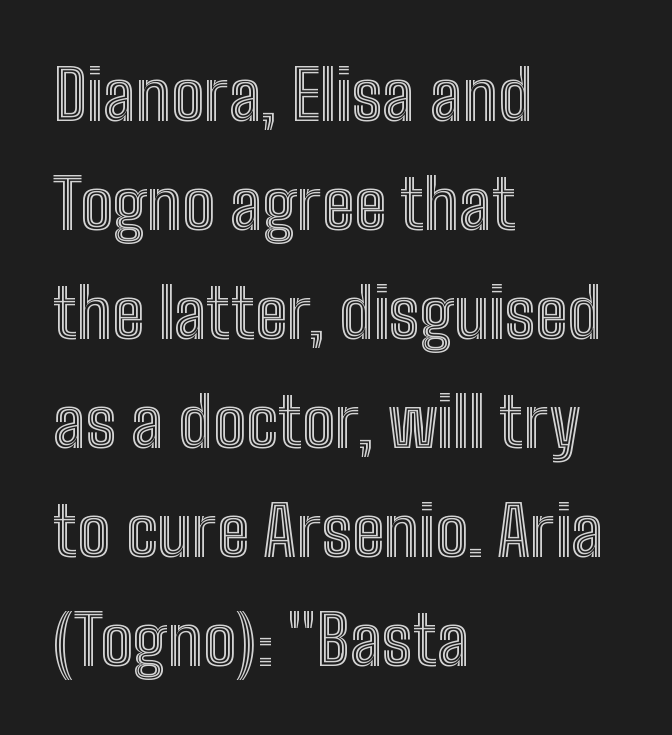
The image shows 69 px condensed type, upright; set left-aligned, normal line spacing (1.58x), normal letter spacing, not underlined; a medium x-height.
